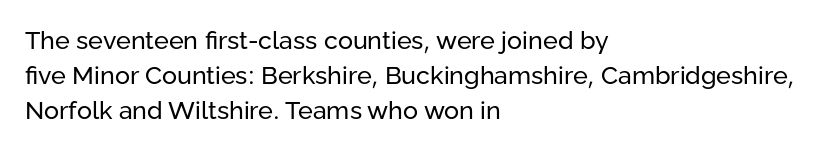
Q: Is the text bold? A: No.
Q: Is the text italic (slanted)? A: No, it is upright.
Q: Is the text underlined? A: No.
Q: How is the paragraph aligned? A: Left-aligned.
Q: Is the spacing between letters normal or unusually wide? A: Normal.
Q: Is the spacing between lines tight, normal or loose? A: Normal.
